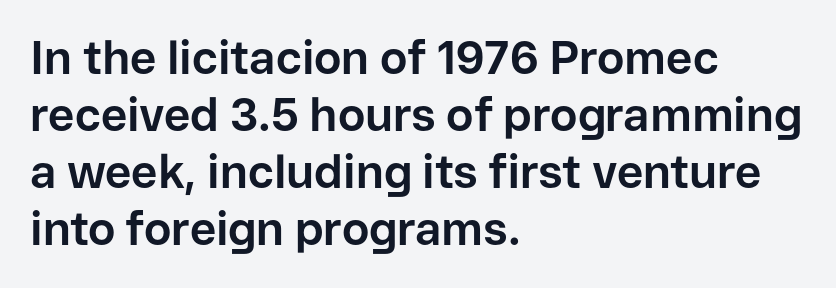
Designer's note — italics off, roman on. Check where the strokes stop: nothing finishes them off — pure sans. Heavy, bold letterforms. This sample is left-justified, so line endings fall wherever the words run out. Each letter keeps its own natural width here, so spacing adapts to shape.
